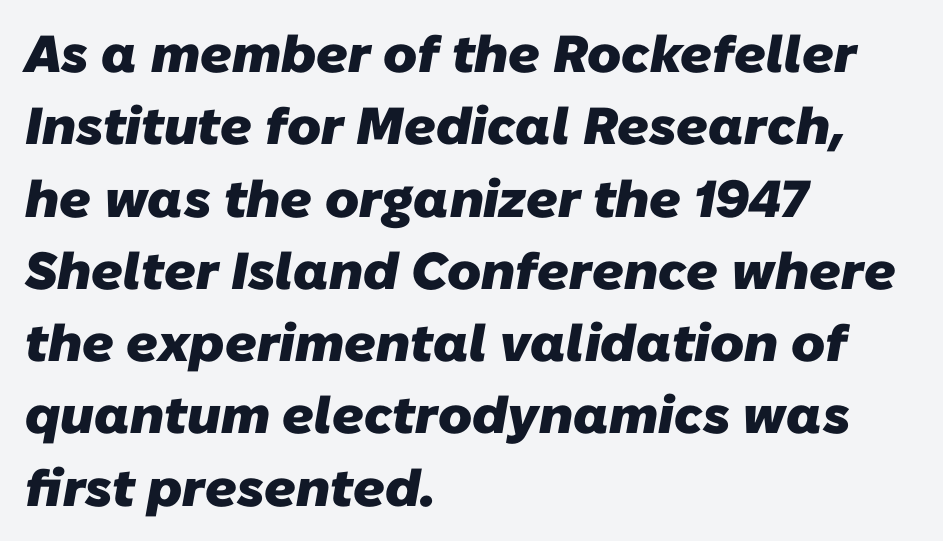
Is the letter spacing exaggerated? No — it looks like the ordinary default. Unlike a traditional serif, this face leaves its strokes unadorned. Each row of text sits above clean, open space. The text block is weighted toward the left margin, trailing off unevenly rightward. A typesetter would call this proportional, since set widths differ per character.
